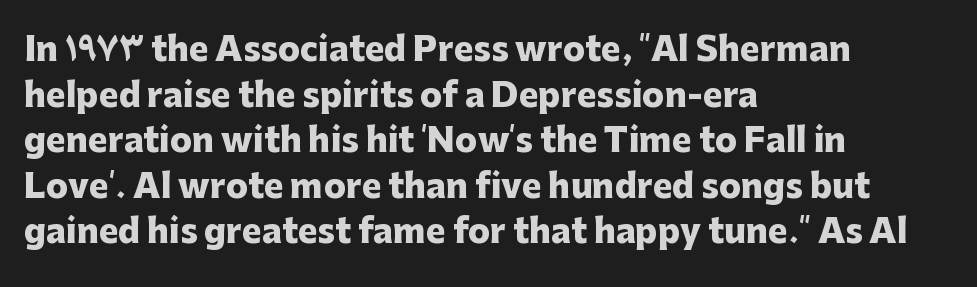
{"serif": "no", "italic": "no", "bold": "yes", "weight": "heavy", "width": "normal", "stroke_contrast": "low", "x_height": "medium", "monospaced": "no", "underline": "no", "align": "left", "line_spacing": "normal", "line_spacing_ratio": 1.38, "letter_spacing": "normal", "letter_spacing_em": 0.0, "glyph_px": 33}
